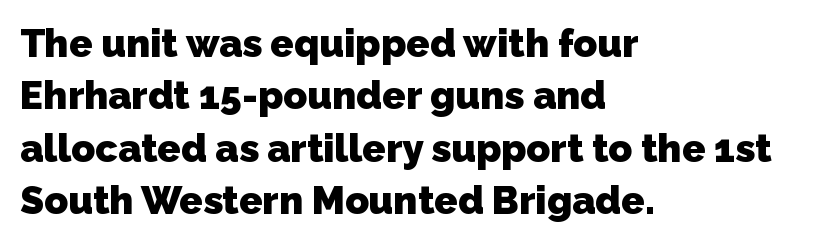
A typesetter would label this face a sans. Short and long lines alike share a common starting point at left. The specimen omits any rule beneath the text block's lines. The type is set solid horizontally, with unmodified tracking.
